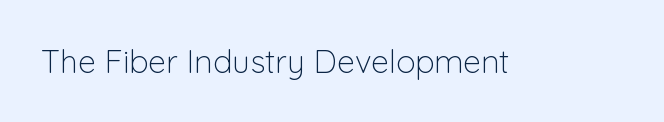
The face used here is a sans, in the tradition of grotesques and geometrics. These lines are rendered in a variable-pitch font. This rendering features lettering with no underline. Standard letterfit; no display-style spreading of the glyphs. The passage shown is not bold in any degree.
